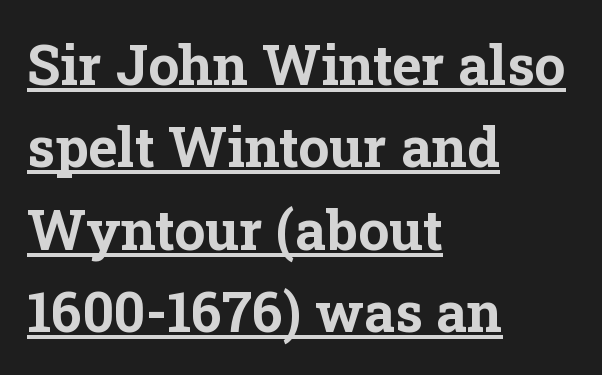
{"serif": "yes", "italic": "no", "bold": "yes", "weight": "bold", "width": "normal", "stroke_contrast": "low", "x_height": "medium", "monospaced": "no", "underline": "yes", "align": "left", "line_spacing": "normal", "line_spacing_ratio": 1.5, "letter_spacing": "normal", "letter_spacing_em": 0.0, "glyph_px": 55}
